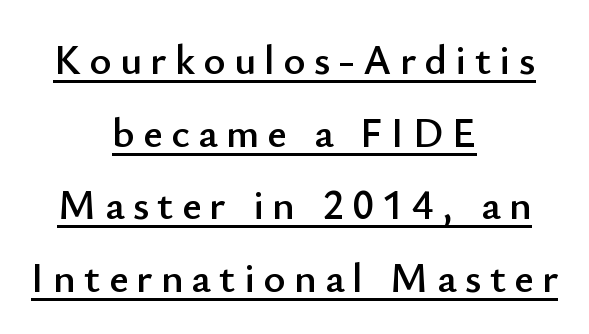
Quick note: not italic, upright. What decoration does the sample have? An underline. Is this a sans? Yes — the strokes have no serifs. This rendering widens character spacing well past its baseline value. The lines in this sample share a center point and differ in where they start and stop.
